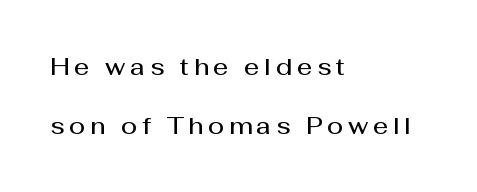
The lines are quadded left. The string is rendered with underlining switched off. Is there much room between lines? Yes — plenty of vertical air separates them. In terms of weight, the rendering is demibold, just under bold. Designer's note — italics off, roman on.
